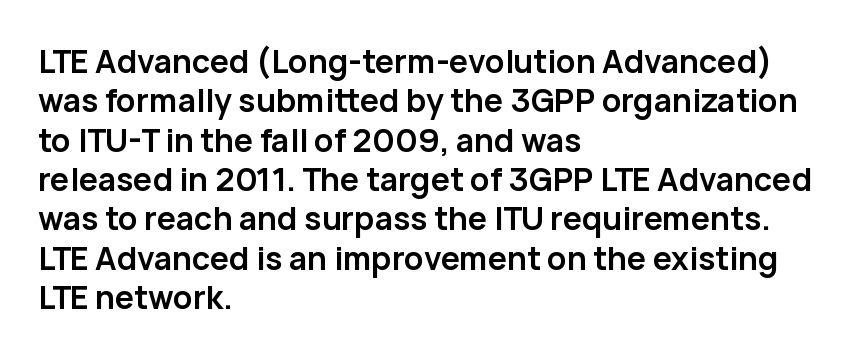
Q: Is the text bold? A: Yes.
Q: Is the text italic (slanted)? A: No, it is upright.
Q: Is the typeface a serif or a sans-serif typeface? A: Sans-serif.
Q: Is the text underlined? A: No.
Q: How is the paragraph aligned? A: Left-aligned.
Q: Is the spacing between letters normal or unusually wide? A: Normal.
Q: Width (condensed, normal, or wide)? A: Normal.
Q: Stroke contrast? A: Low.
Q: x-height? A: Medium.
Q: Monospaced? A: No.
